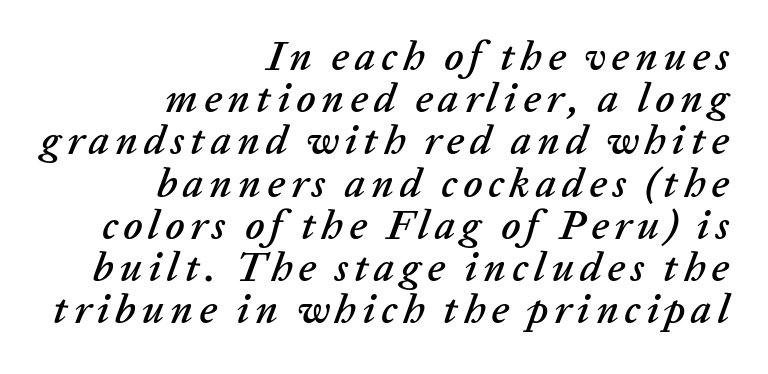
The image shows 41 px text type, italic (leaning right); set right-aligned, tight line spacing (1.03x), not underlined; low stroke contrast and a medium x-height.
